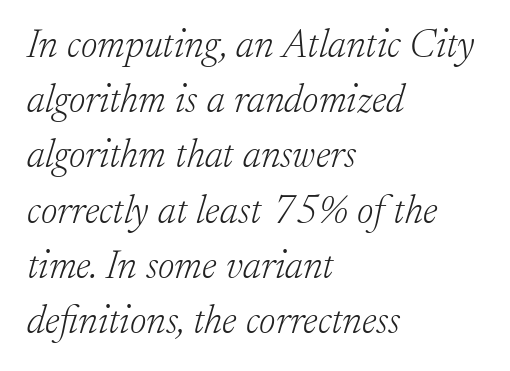
The image shows 40 px light serif type, italic (leaning right); set left-aligned, normal line spacing (1.38x), normal letter spacing, not underlined; low stroke contrast and a small x-height.
